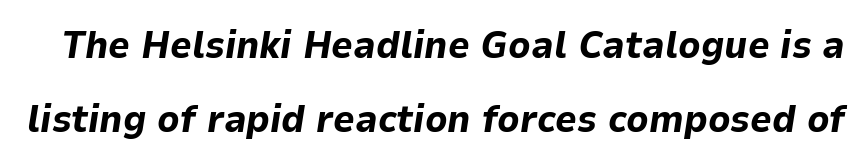
Plain, unruled lines of type. In terms of posture, this sample is oblique. The letters sit at their default tracking, neither squeezed nor spread. The typesetting leans heavy: a genuine bold. Summary of vertical rhythm: relaxed, with wide interline spacing.
